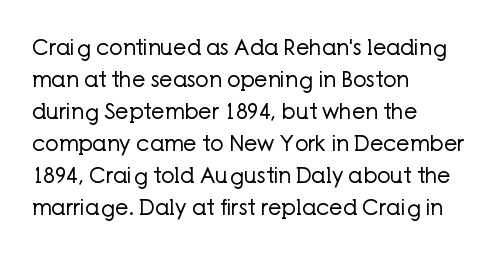
Q: Is the text bold? A: No.
Q: Is the text italic (slanted)? A: No, it is upright.
Q: Is the text underlined? A: No.
Q: How is the paragraph aligned? A: Left-aligned.
Q: Is the spacing between letters normal or unusually wide? A: Normal.
Q: Is the spacing between lines tight, normal or loose? A: Normal.
